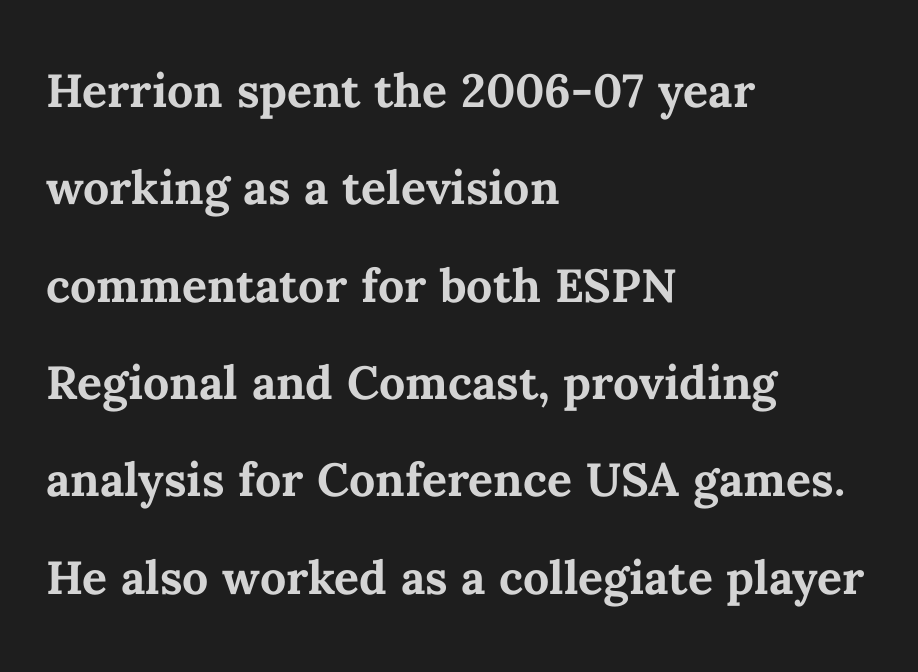
The image shows 62 px semibold type, upright; set left-aligned, normal line spacing (1.57x), normal letter spacing, not underlined; medium stroke contrast and a medium x-height.
